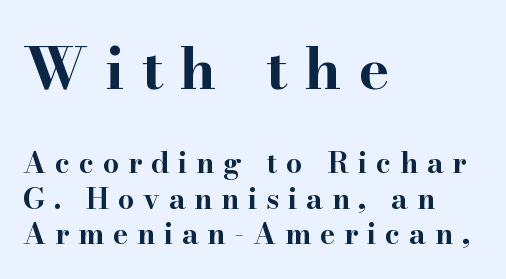
The image shows 58 px bold, wide serif type, upright; set left-aligned, line spacing 1.22x, unusually wide letter spacing (+0.3 em), not underlined; the first (top) block is 2.0x larger; high stroke contrast and a small x-height.
